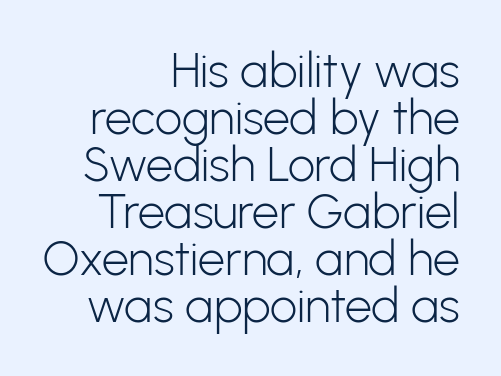
Q: Is the text bold? A: No.
Q: Is the text italic (slanted)? A: No, it is upright.
Q: Is the typeface a serif or a sans-serif typeface? A: Sans-serif.
Q: Is the text underlined? A: No.
Q: How is the paragraph aligned? A: Right-aligned.
Q: Is the spacing between letters normal or unusually wide? A: Normal.
Q: Is the spacing between lines tight, normal or loose? A: Tight.
Q: Width (condensed, normal, or wide)? A: Normal.
Q: Stroke contrast? A: Low.
Q: x-height? A: Medium.
Q: Monospaced? A: No.
